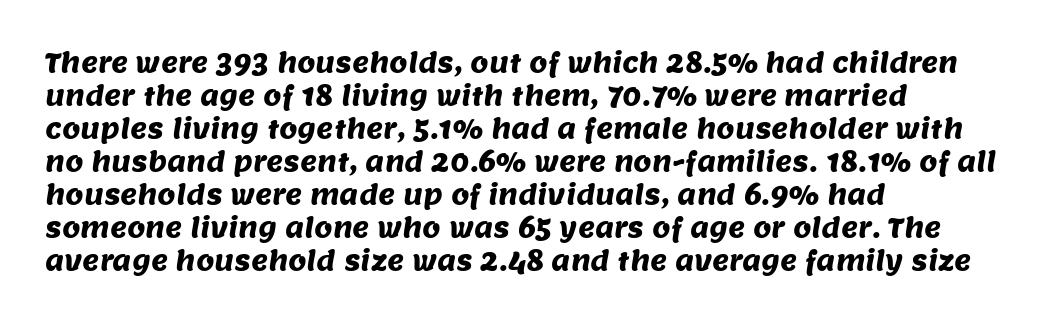
{"underline": "no", "align": "left", "line_spacing": "normal", "line_spacing_ratio": 1.27, "letter_spacing": "normal", "letter_spacing_em": 0.0, "glyph_px": 26}
